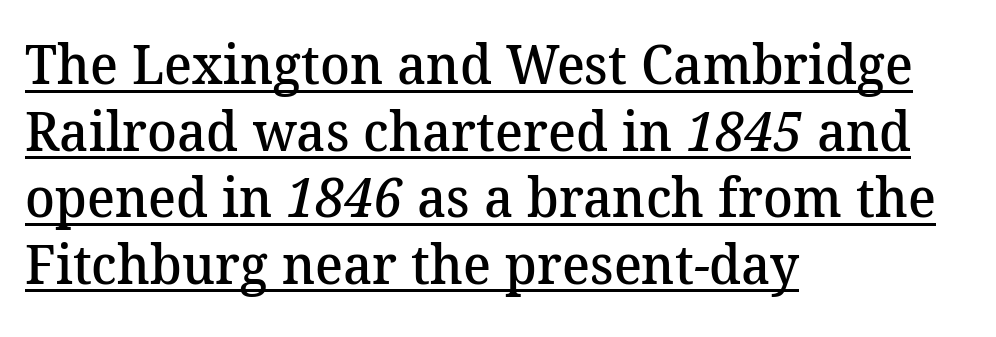
{"serif": "yes", "bold": "semi", "weight": "semibold", "width": "normal", "stroke_contrast": "medium", "x_height": "medium", "monospaced": "no", "underline": "yes", "align": "left", "line_spacing_ratio": 1.21, "letter_spacing": "normal", "letter_spacing_em": 0.0, "glyph_px": 55}
